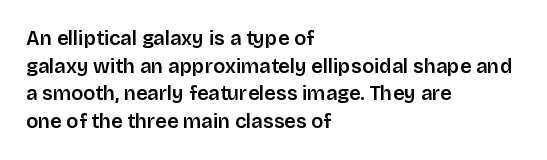
The block of text has a typical density, with ordinary space between rows. The letters stand straight up with perfectly vertical stems. Line starts are locked; line ends wander. Between one letter and the next there's only the usual sliver of space. Type without underlining.
